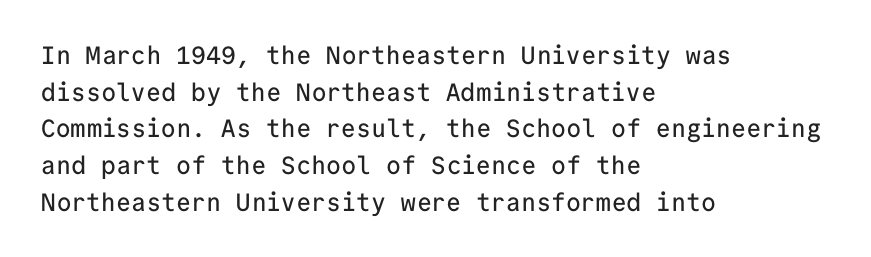
Q: Is the text italic (slanted)? A: No, it is upright.
Q: Is the text underlined? A: No.
Q: How is the paragraph aligned? A: Left-aligned.
Q: Is the spacing between letters normal or unusually wide? A: Normal.
Q: Is the spacing between lines tight, normal or loose? A: Normal.
